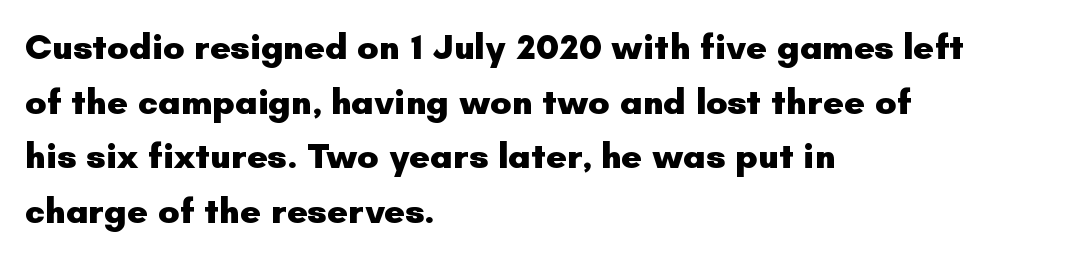
Q: Is the text bold? A: Yes.
Q: Is the text italic (slanted)? A: No, it is upright.
Q: Is the typeface a serif or a sans-serif typeface? A: Sans-serif.
Q: Is the text underlined? A: No.
Q: How is the paragraph aligned? A: Left-aligned.
Q: Is the spacing between letters normal or unusually wide? A: Normal.
Q: Is the spacing between lines tight, normal or loose? A: Normal.
Q: Width (condensed, normal, or wide)? A: Normal.
Q: Stroke contrast? A: Low.
Q: x-height? A: Small.
Q: Monospaced? A: No.
